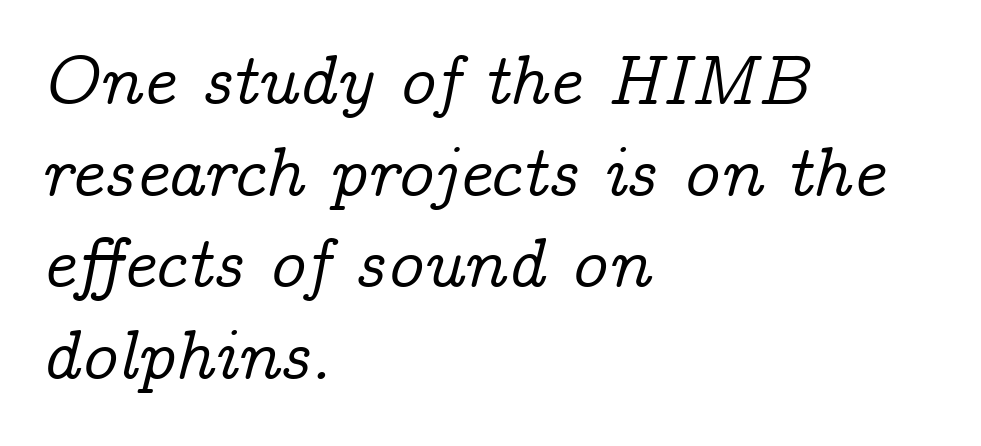
Q: Is the text italic (slanted)? A: Yes, it leans right by about 14 degrees.
Q: Is the typeface a serif or a sans-serif typeface? A: Serif.
Q: Is the text underlined? A: No.
Q: How is the paragraph aligned? A: Left-aligned.
Q: Is the spacing between letters normal or unusually wide? A: Normal.
Q: Is the spacing between lines tight, normal or loose? A: Normal.
Q: Width (condensed, normal, or wide)? A: Normal.
Q: Stroke contrast? A: Low.
Q: x-height? A: Medium.
Q: Monospaced? A: No.
